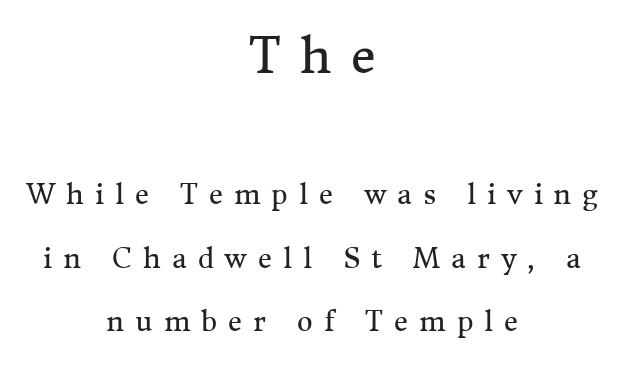
Q: Is the text bold? A: No.
Q: Is the text italic (slanted)? A: No, it is upright.
Q: Is the typeface a serif or a sans-serif typeface? A: Serif.
Q: Is the text underlined? A: No.
Q: How is the paragraph aligned? A: Centered.
Q: Is the spacing between letters normal or unusually wide? A: Unusually wide.
Q: Is the spacing between lines tight, normal or loose? A: Loose.
Q: Which block of text is set in a larger size, the first (top) or the second (bottom)? A: The first (top) one.
Q: Width (condensed, normal, or wide)? A: Normal.
Q: Stroke contrast? A: Medium.
Q: x-height? A: Medium.
Q: Monospaced? A: No.
